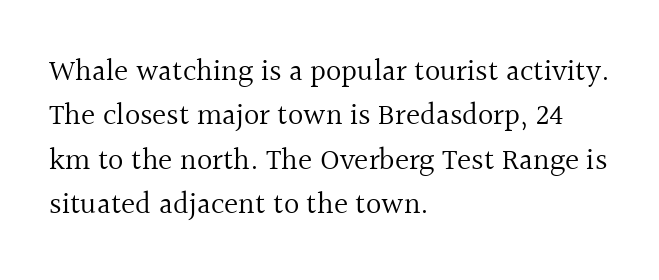
{"serif": "yes", "italic": "no", "bold": "no", "weight": "regular", "width": "normal", "x_height": "medium", "monospaced": "no", "underline": "no", "align": "left", "line_spacing": "normal", "line_spacing_ratio": 1.48, "letter_spacing": "normal", "letter_spacing_em": 0.0, "glyph_px": 30}
